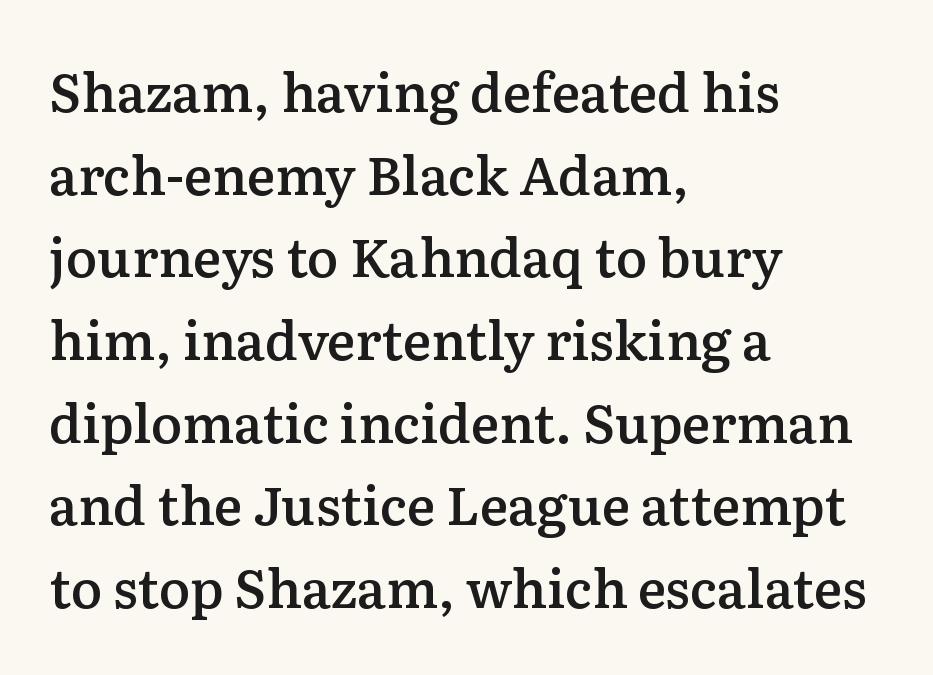
These lines are composed in type with serifs. Compared with a centered layout, this one pins lines to the left instead. Normally led — the rows are evenly, conventionally spaced. The area under the type is left untouched. Proportional: the letters do not fall into vertical columns.
